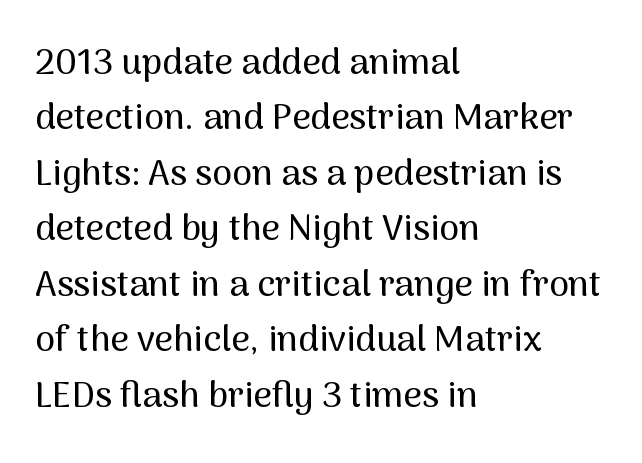
Q: Is the text italic (slanted)? A: No, it is upright.
Q: Is the typeface a serif or a sans-serif typeface? A: Sans-serif.
Q: Is the text underlined? A: No.
Q: How is the paragraph aligned? A: Left-aligned.
Q: Is the spacing between letters normal or unusually wide? A: Normal.
Q: Is the spacing between lines tight, normal or loose? A: Normal.
Q: Width (condensed, normal, or wide)? A: Normal.
Q: Stroke contrast? A: Medium.
Q: x-height? A: Medium.
Q: Monospaced? A: No.
